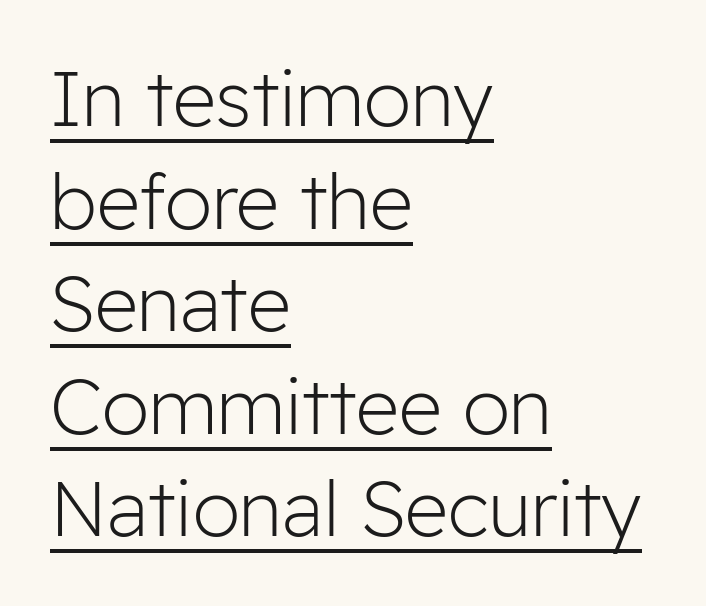
{"serif": "no", "italic": "no", "bold": "no", "weight": "light", "width": "normal", "stroke_contrast": "low", "x_height": "medium", "monospaced": "no", "underline": "yes", "align": "left", "line_spacing": "normal", "line_spacing_ratio": 1.35, "letter_spacing": "normal", "letter_spacing_em": 0.0, "glyph_px": 76}
